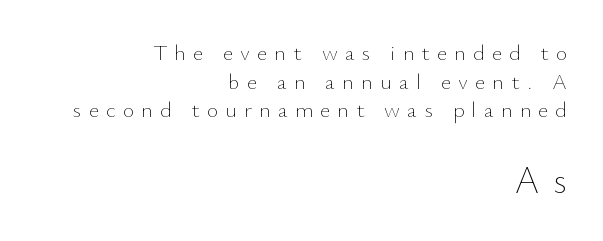
Q: Is the text bold? A: No.
Q: Is the text italic (slanted)? A: No, it is upright.
Q: Is the text underlined? A: No.
Q: How is the paragraph aligned? A: Right-aligned.
Q: Is the spacing between letters normal or unusually wide? A: Unusually wide.
Q: Is the spacing between lines tight, normal or loose? A: Normal.
Q: Which block of text is set in a larger size, the first (top) or the second (bottom)? A: The second (bottom) one.
Q: Width (condensed, normal, or wide)? A: Normal.
Q: Stroke contrast? A: Low.
Q: x-height? A: Small.
Q: Monospaced? A: No.
